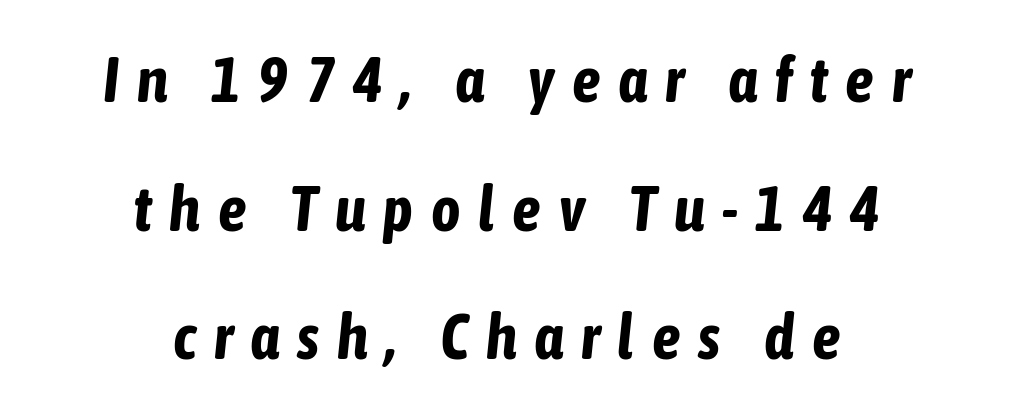
The image shows 63 px bold, condensed type, italic (leaning right); set centered, loose line spacing (2.04x), unusually wide letter spacing (+0.28 em), not underlined; low stroke contrast and a medium x-height.
